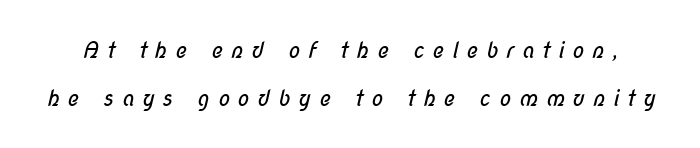
The image shows 22 px text type; set loose line spacing (2.18x), unusually wide letter spacing (+0.35 em), not underlined.
